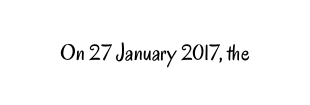
The image shows 23 px text type, upright; set normal letter spacing, not underlined.
